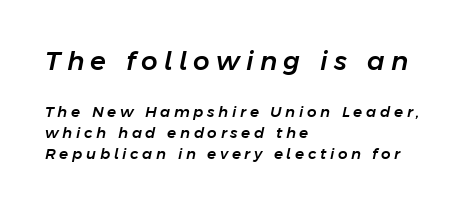
Visually the block forms a straight wall on the left and a jagged coastline on the right. Has an underline been added? It has not. Students, observe: this is what conventionally led text looks like. Typesetter's note — upper block bumped up in size, lower block left smaller.
